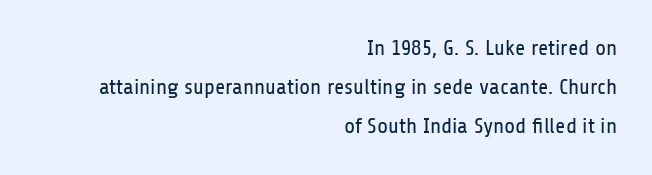
The image shows 22 px text type, upright; set right-aligned, line spacing 1.78x, normal letter spacing, not underlined.
